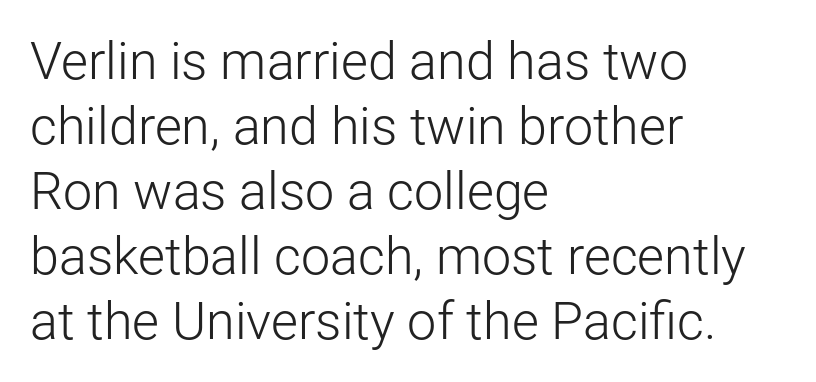
Q: Is the text bold? A: No.
Q: Is the text italic (slanted)? A: No, it is upright.
Q: Is the typeface a serif or a sans-serif typeface? A: Sans-serif.
Q: Is the text underlined? A: No.
Q: How is the paragraph aligned? A: Left-aligned.
Q: Is the spacing between letters normal or unusually wide? A: Normal.
Q: Is the spacing between lines tight, normal or loose? A: Normal.
Q: Width (condensed, normal, or wide)? A: Normal.
Q: Stroke contrast? A: Low.
Q: x-height? A: Medium.
Q: Monospaced? A: No.
